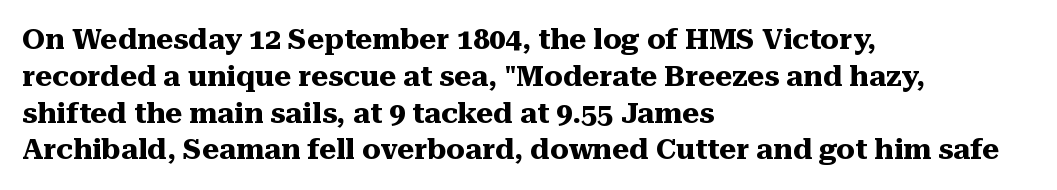
The image shows 29 px heavy serif type, upright; set left-aligned, normal line spacing (1.27x), normal letter spacing, not underlined; medium stroke contrast and a medium x-height.
